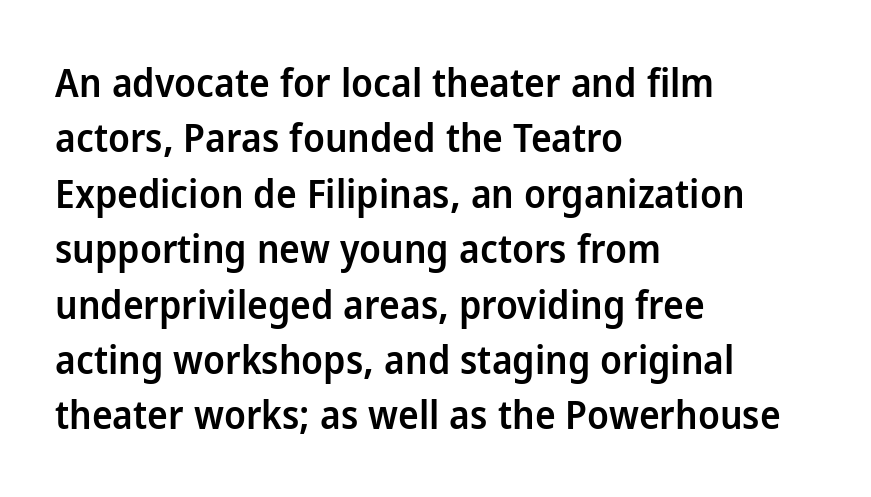
The string is rendered with underlining switched off. Emphasis by weight is partial: semibold. A typesetter would mark this as roman, not italic. The passage shown is typeset with a sans-serif family. Does the copy run flush right? No — it runs flush left.
